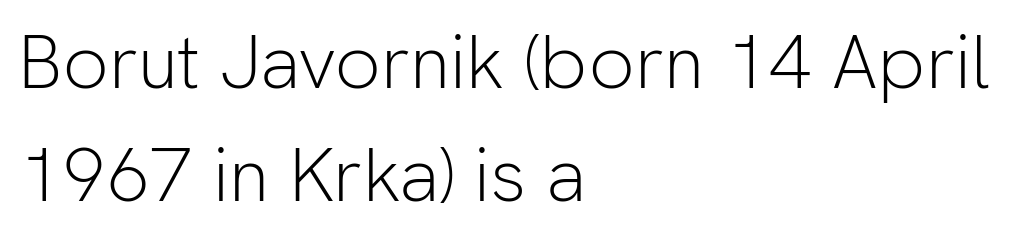
{"serif": "no", "italic": "no", "bold": "no", "weight": "light", "width": "normal", "stroke_contrast": "low", "x_height": "medium", "monospaced": "no", "underline": "no", "align": "left", "line_spacing": "normal", "line_spacing_ratio": 1.49, "letter_spacing": "normal", "letter_spacing_em": 0.0, "glyph_px": 76}
